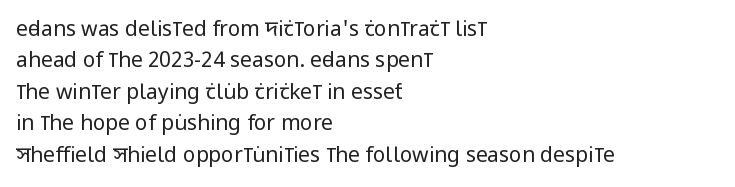
Each row of text sits above clean, open space. Italic? Not at all — the glyphs are vertical. Typeset ragged right — the left edge is the straight one. Each word holds together tightly as a unit, with standard inter-letter gaps. Interline gaps are of average width in this sample.
